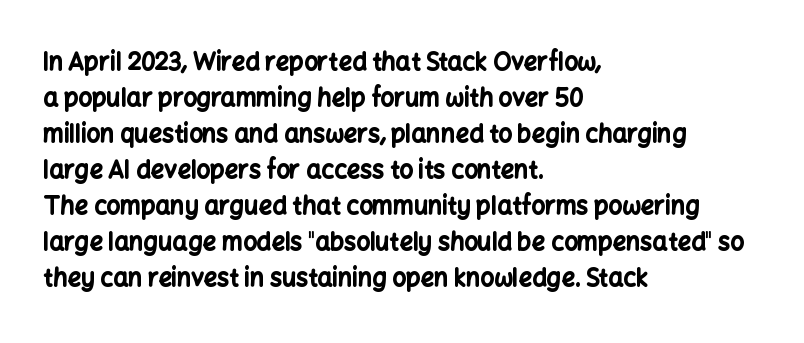
These lines are set flush left with a ragged right edge. Upright lettering throughout. Compared with typical body copy, the letter spacing here is the same. The line-height multiplier appears to be the usual default.
